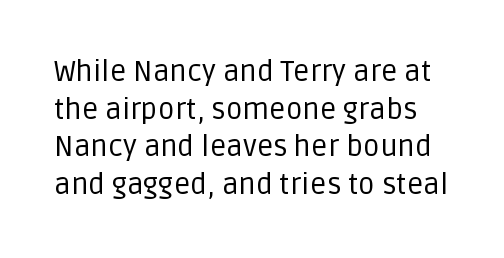
The image shows 29 px regular-weight sans-serif type, upright; set normal line spacing (1.3x), normal letter spacing, not underlined; low stroke contrast and a large x-height.
